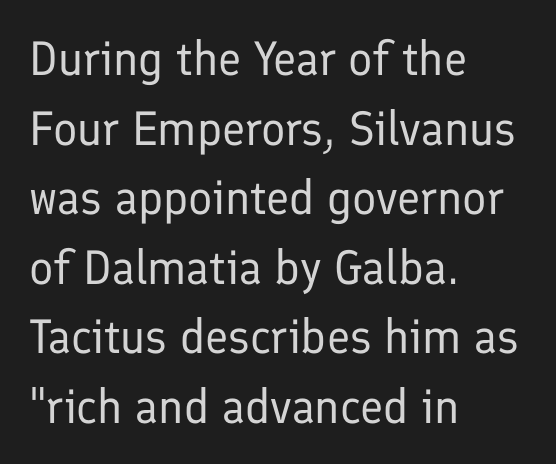
Glyph-to-glyph distance matches everyday printed text. The rendering anchors every line to the left-hand side. Font category for this specimen: sans-serif. Line spacing here is normal. Glance below the letters and you will spot only blank space.
